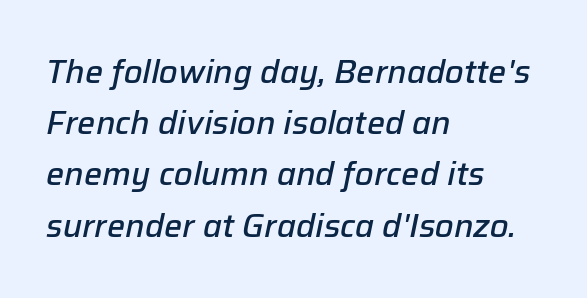
{"italic": "yes", "lean": "right", "slant_degrees": 12, "bold": "semi", "weight": "semibold", "width": "normal", "stroke_contrast": "low", "x_height": "medium", "monospaced": "no", "underline": "no", "align": "left", "line_spacing": "normal", "line_spacing_ratio": 1.6, "letter_spacing": "normal", "letter_spacing_em": 0.0, "glyph_px": 32}
